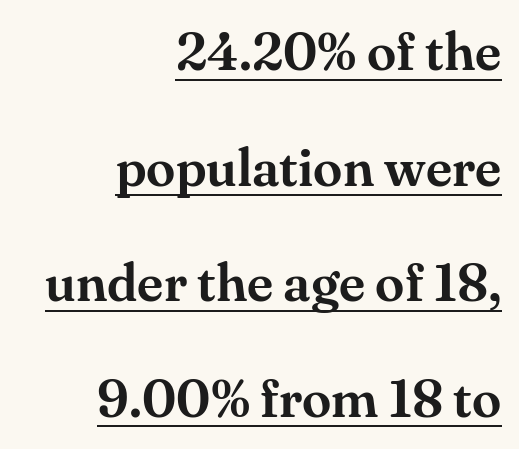
{"serif": "yes", "italic": "no", "width": "normal", "stroke_contrast": "medium", "x_height": "small", "monospaced": "no", "underline": "yes", "align": "right", "line_spacing": "loose", "line_spacing_ratio": 2.18, "letter_spacing": "normal", "letter_spacing_em": 0.0, "glyph_px": 53}
